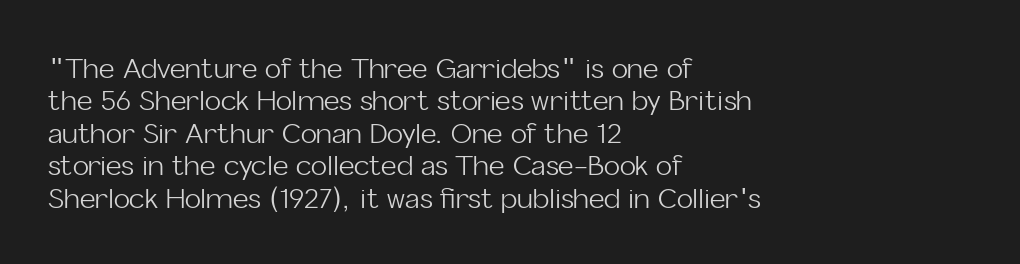
Q: Is the text bold? A: No.
Q: Is the text italic (slanted)? A: No, it is upright.
Q: Is the text underlined? A: No.
Q: How is the paragraph aligned? A: Left-aligned.
Q: Is the spacing between letters normal or unusually wide? A: Normal.
